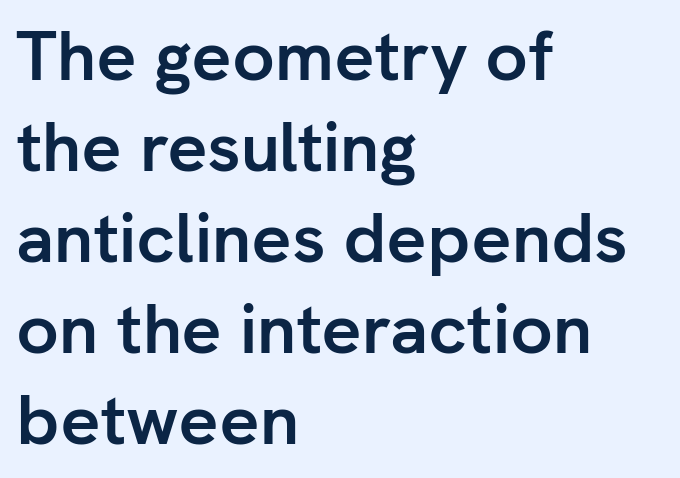
These lines stack with their left ends in a neat column. These lines keep a tight, regular rhythm from letter to letter. The string is rendered with underlining switched off. The lettering holds an erect, upright posture throughout.
